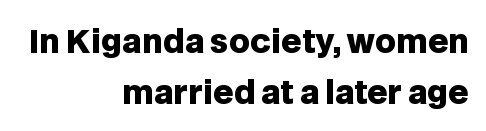
The image shows 32 px heavy sans-serif type, upright; set right-aligned, normal line spacing (1.58x), normal letter spacing, not underlined; low stroke contrast and a large x-height.
